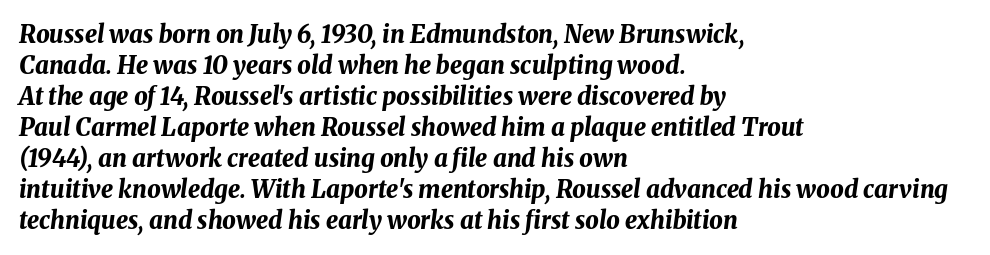
The image shows 24 px bold type, italic (leaning right); set left-aligned, normal line spacing (1.29x), normal letter spacing, not underlined.
